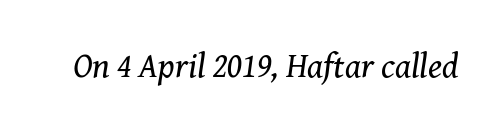
{"serif": "yes", "italic": "yes", "lean": "right", "slant_degrees": 8, "bold": "no", "weight": "regular", "width": "normal", "stroke_contrast": "medium", "x_height": "medium", "monospaced": "no", "underline": "no", "letter_spacing": "normal", "letter_spacing_em": 0.0, "glyph_px": 35}
